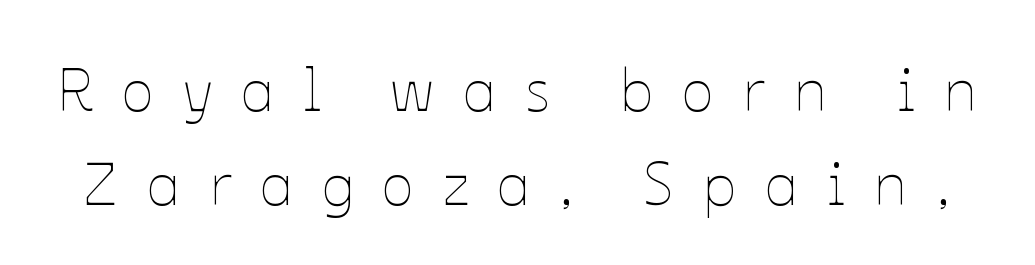
Q: Is the text bold? A: No.
Q: Is the text italic (slanted)? A: No, it is upright.
Q: Is the text underlined? A: No.
Q: Is the spacing between letters normal or unusually wide? A: Unusually wide.
Q: Is the spacing between lines tight, normal or loose? A: Normal.
Q: Width (condensed, normal, or wide)? A: Normal.
Q: Stroke contrast? A: Low.
Q: x-height? A: Medium.
Q: Monospaced? A: No.
